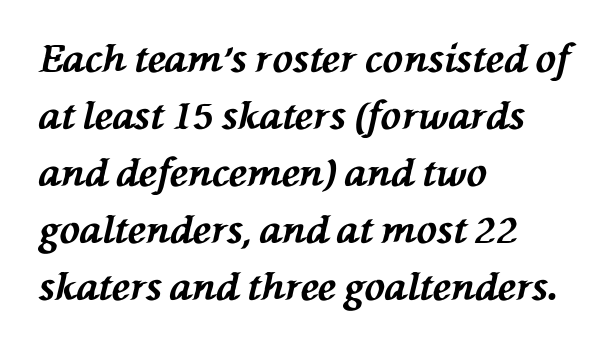
The image shows 38 px bold type, italic (leaning left); set left-aligned, normal line spacing (1.5x), normal letter spacing, not underlined; medium stroke contrast and a medium x-height.
